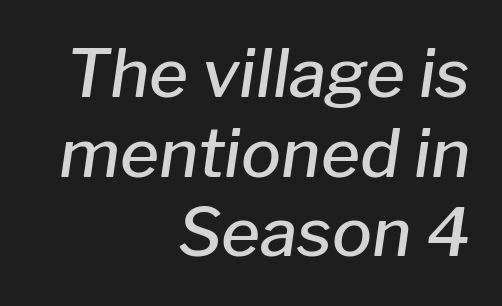
Glyph-to-glyph distance matches everyday printed text. Stroke thickness is moderately raised; the sample reads as semibold. Each line ends at the same right margin while the left side varies. The axis of the letterforms is tilted away from vertical. Any mark beneath the type? The region is blank. A typesetter would call this proportional, since set widths differ per character.
